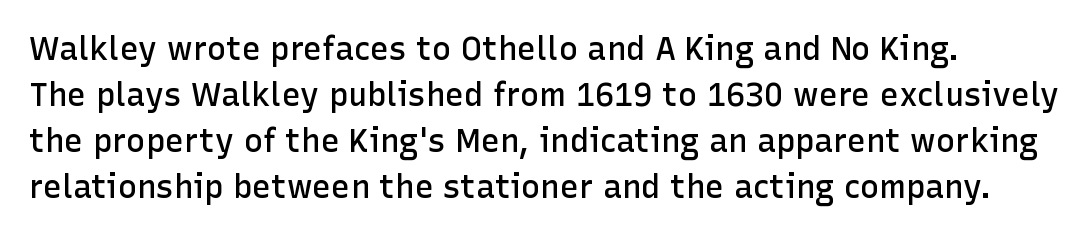
{"serif": "no", "italic": "no", "bold": "semi", "weight": "semibold", "width": "normal", "stroke_contrast": "low", "x_height": "medium", "monospaced": "no", "underline": "no", "line_spacing": "normal", "line_spacing_ratio": 1.44, "letter_spacing": "normal", "letter_spacing_em": 0.0, "glyph_px": 32}
